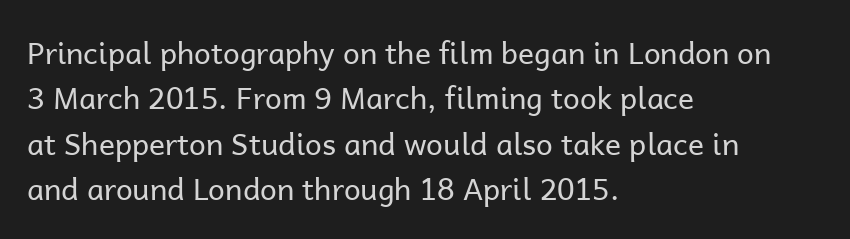
Q: Is the text bold? A: No.
Q: Is the text italic (slanted)? A: No, it is upright.
Q: Is the typeface a serif or a sans-serif typeface? A: Sans-serif.
Q: Is the text underlined? A: No.
Q: How is the paragraph aligned? A: Left-aligned.
Q: Is the spacing between letters normal or unusually wide? A: Normal.
Q: Is the spacing between lines tight, normal or loose? A: Normal.
Q: Width (condensed, normal, or wide)? A: Normal.
Q: Stroke contrast? A: Low.
Q: x-height? A: Medium.
Q: Monospaced? A: No.
